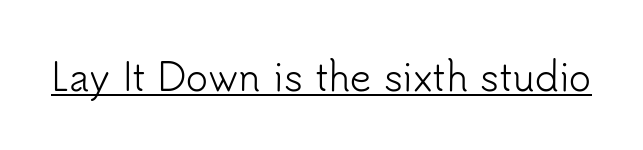
{"serif": "no", "italic": "no", "bold": "no", "weight": "light", "width": "normal", "stroke_contrast": "low", "x_height": "small", "monospaced": "no", "underline": "yes", "letter_spacing": "normal", "letter_spacing_em": 0.0, "glyph_px": 37}
